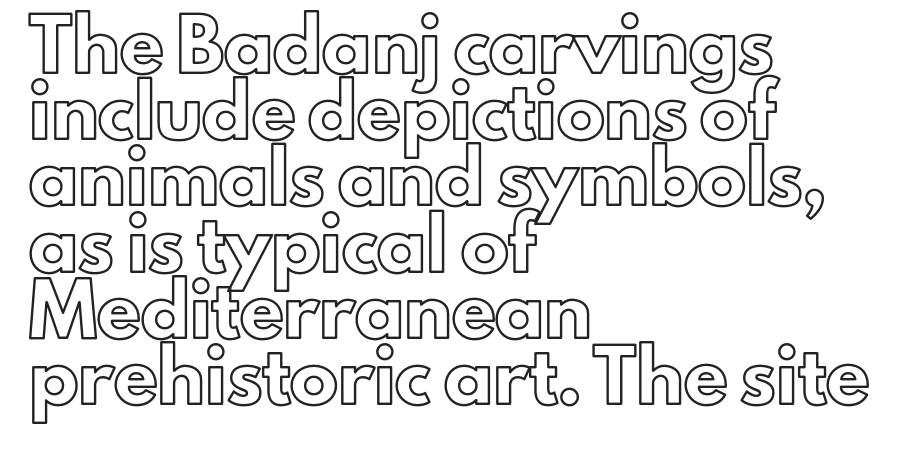
Q: Is the text italic (slanted)? A: No, it is upright.
Q: Is the text underlined? A: No.
Q: How is the paragraph aligned? A: Left-aligned.
Q: Is the spacing between letters normal or unusually wide? A: Normal.
Q: Is the spacing between lines tight, normal or loose? A: Normal.
Q: Width (condensed, normal, or wide)? A: Normal.
Q: x-height? A: Small.
Q: Monospaced? A: No.
